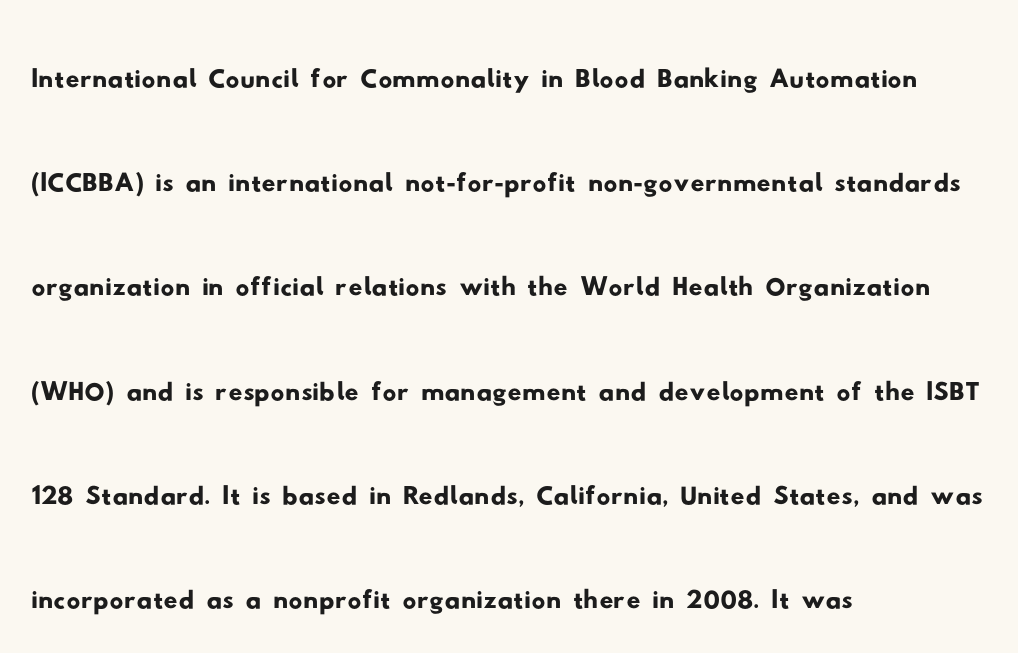
Does the type have serifs? No, each stem ends abruptly. Is the block centered? No — it sits flush against the left margin. Leading matches the norm, producing a regular column. The line texture is even and compact thanks to regular tracking.
